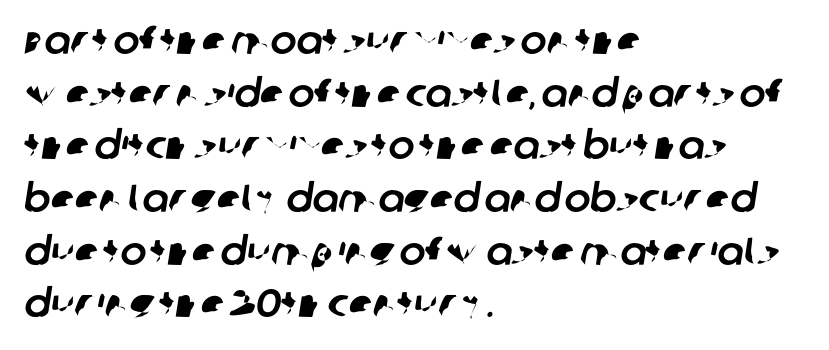
Q: Is the typeface a serif or a sans-serif typeface? A: Sans-serif.
Q: Is the text underlined? A: No.
Q: How is the paragraph aligned? A: Left-aligned.
Q: Is the spacing between letters normal or unusually wide? A: Normal.
Q: Is the spacing between lines tight, normal or loose? A: Normal.
Q: Width (condensed, normal, or wide)? A: Normal.
Q: Stroke contrast? A: Low.
Q: x-height? A: Large.
Q: Monospaced? A: No.
